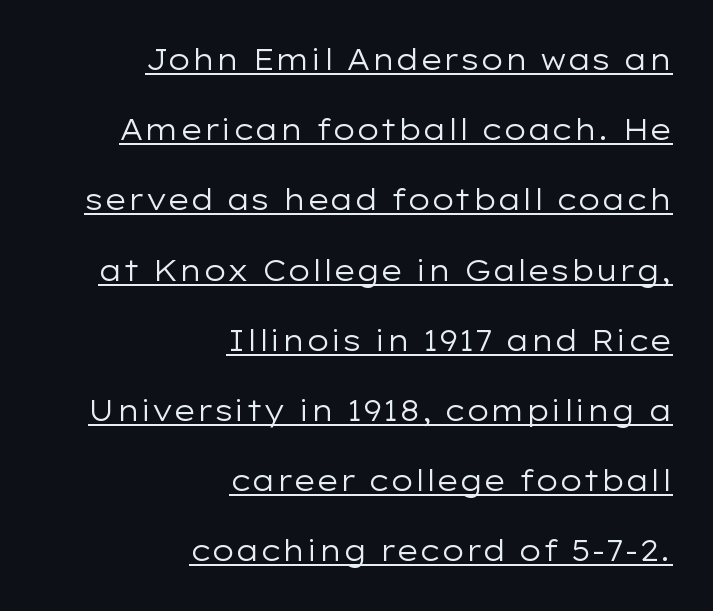
{"serif": "no", "italic": "no", "bold": "no", "weight": "regular", "width": "wide", "stroke_contrast": "low", "x_height": "medium", "monospaced": "no", "underline": "yes", "align": "right", "line_spacing": "loose", "line_spacing_ratio": 2.42, "letter_spacing": "normal", "letter_spacing_em": 0.0, "glyph_px": 29}
